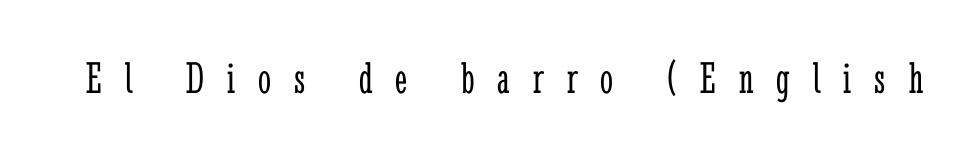
Q: Is the text bold? A: No.
Q: Is the text italic (slanted)? A: No, it is upright.
Q: Is the typeface a serif or a sans-serif typeface? A: Serif.
Q: Is the text underlined? A: No.
Q: Is the spacing between letters normal or unusually wide? A: Unusually wide.
Q: Width (condensed, normal, or wide)? A: Condensed.
Q: Stroke contrast? A: Low.
Q: x-height? A: Medium.
Q: Monospaced? A: No.
